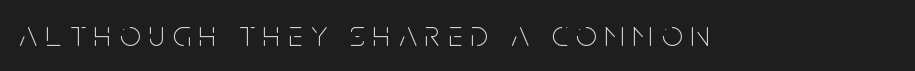
Q: Is the text bold? A: No.
Q: Is the text italic (slanted)? A: No, it is upright.
Q: Is the typeface a serif or a sans-serif typeface? A: Sans-serif.
Q: Is the text underlined? A: No.
Q: Is the spacing between letters normal or unusually wide? A: Unusually wide.
Q: Width (condensed, normal, or wide)? A: Condensed.
Q: Stroke contrast? A: Low.
Q: x-height? A: Large.
Q: Monospaced? A: No.
